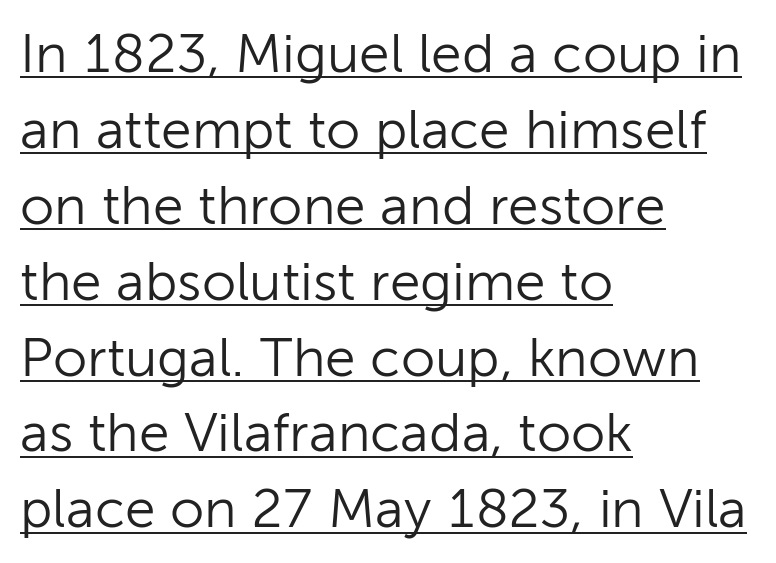
This rendering leaves character spacing at its baseline value. Interline gaps are of average width in this sample. Does the lettering tilt? It doesn't — this is upright. Leftover space on each line is placed entirely after the last word. Heaviness? Minimal to ordinary, like unemphasized prose.
